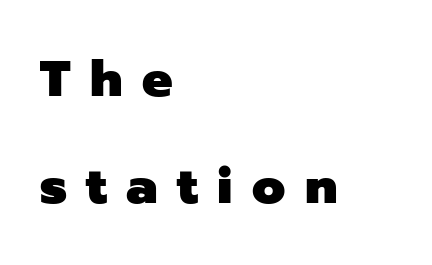
{"serif": "no", "italic": "no", "bold": "yes", "weight": "heavy", "width": "normal", "stroke_contrast": "low", "x_height": "medium", "monospaced": "no", "underline": "no", "align": "left", "line_spacing": "loose", "line_spacing_ratio": 2.09, "letter_spacing": "wide", "letter_spacing_em": 0.38, "glyph_px": 51}
